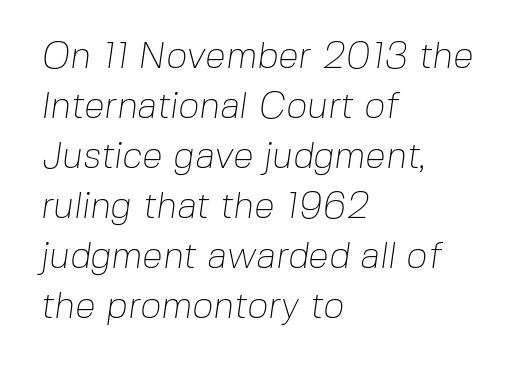
Q: Is the text bold? A: No.
Q: Is the typeface a serif or a sans-serif typeface? A: Sans-serif.
Q: Is the text underlined? A: No.
Q: How is the paragraph aligned? A: Left-aligned.
Q: Is the spacing between letters normal or unusually wide? A: Normal.
Q: Is the spacing between lines tight, normal or loose? A: Normal.
Q: Width (condensed, normal, or wide)? A: Normal.
Q: Stroke contrast? A: Low.
Q: x-height? A: Medium.
Q: Monospaced? A: No.
